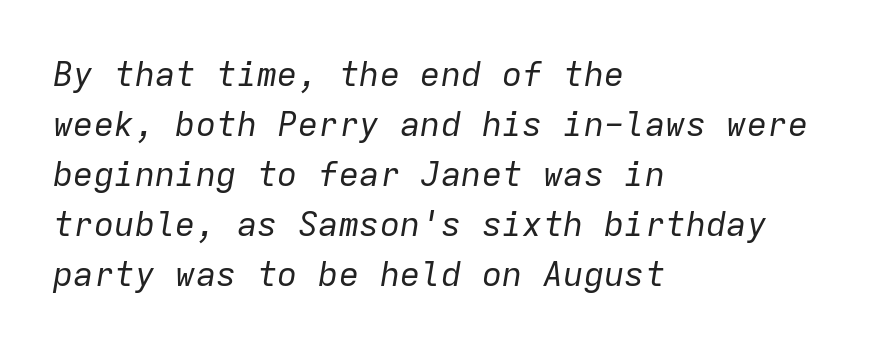
Leading matches the norm, producing a regular column. This rendering leaves character spacing at its baseline value. These glyphs show unthickened strokes, regular width or finer. Descender tails drop into unmarked territory.
